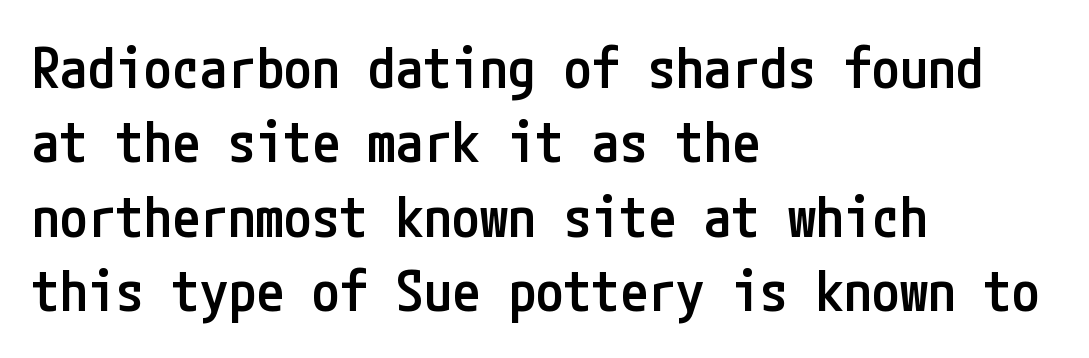
Grotesque or geometric, the face here clearly has no serifs. The rendering uses a moderate line-height, typical for paragraphs. Honestly, there is no underline to notice here at all. Unlike italic type, these characters show no tilt at all. These lines keep a tight, regular rhythm from letter to letter.
